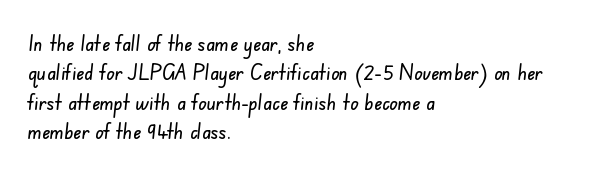
The type is set solid horizontally, with unmodified tracking. The lines in this sample share a left origin and differ only in where they stop. Baseline-to-baseline distance is the conventional proportion of letter height. Type without underlining.
